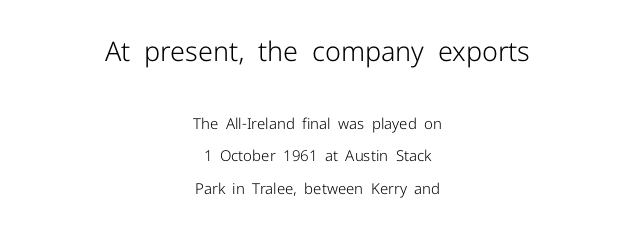
You could fit nearly another row in the gap between these rows. Where is the straight margin? There isn't one; the lines are centered. The passage shown has conventional tracking throughout. Between these two stacked blocks, the higher one wins on size. Underline: absent.
